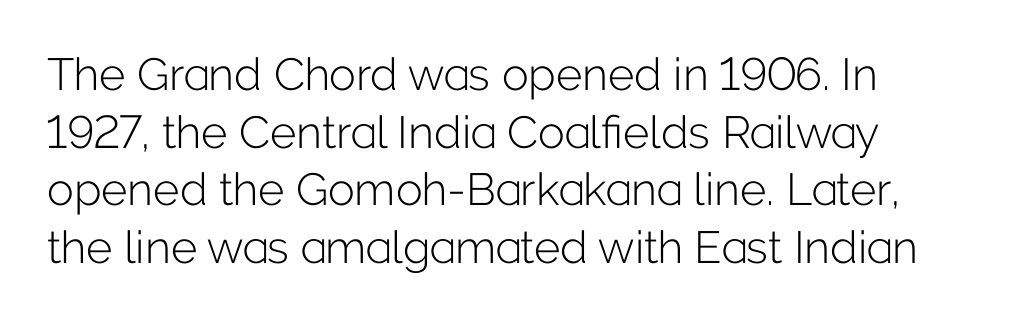
{"serif": "no", "italic": "no", "bold": "no", "weight": "light", "width": "normal", "stroke_contrast": "low", "x_height": "medium", "monospaced": "no", "underline": "no", "line_spacing": "normal", "line_spacing_ratio": 1.28, "letter_spacing": "normal", "letter_spacing_em": 0.0, "glyph_px": 45}
